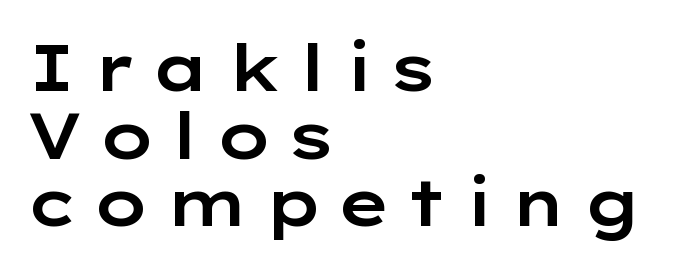
Q: Is the text italic (slanted)? A: No, it is upright.
Q: Is the typeface a serif or a sans-serif typeface? A: Sans-serif.
Q: Is the text underlined? A: No.
Q: How is the paragraph aligned? A: Left-aligned.
Q: Is the spacing between letters normal or unusually wide? A: Unusually wide.
Q: Is the spacing between lines tight, normal or loose? A: Tight.
Q: Width (condensed, normal, or wide)? A: Wide.
Q: Stroke contrast? A: Low.
Q: x-height? A: Medium.
Q: Monospaced? A: No.
